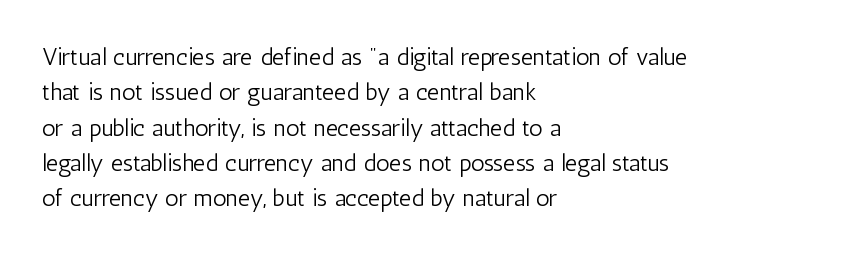
{"italic": "no", "bold": "no", "underline": "no", "align": "left", "line_spacing": "normal", "line_spacing_ratio": 1.47, "letter_spacing": "normal", "letter_spacing_em": 0.0, "glyph_px": 24}
